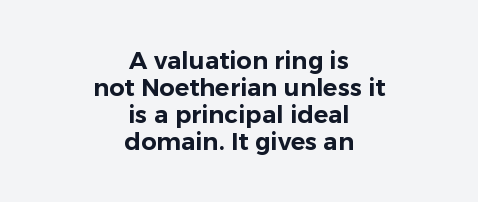
{"italic": "no", "underline": "no", "align": "center", "line_spacing": "tight", "line_spacing_ratio": 1.12, "letter_spacing": "normal", "letter_spacing_em": 0.0, "glyph_px": 24}
